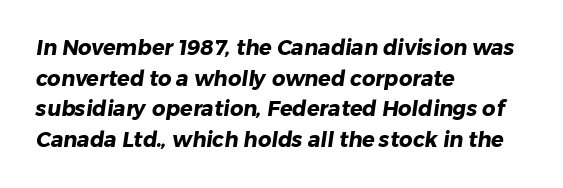
{"bold": "yes", "underline": "no", "align": "left", "line_spacing": "normal", "line_spacing_ratio": 1.46, "letter_spacing": "normal", "letter_spacing_em": 0.0, "glyph_px": 21}
